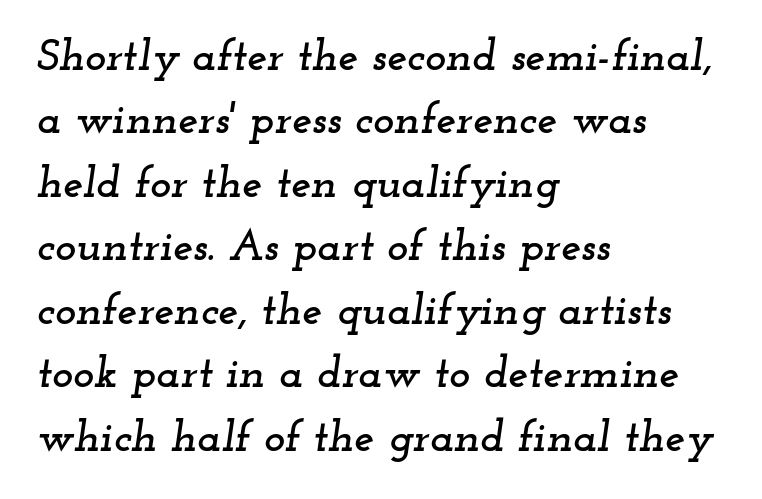
Q: Is the text italic (slanted)? A: Yes, it leans right by about 12 degrees.
Q: Is the typeface a serif or a sans-serif typeface? A: Serif.
Q: Is the text underlined? A: No.
Q: How is the paragraph aligned? A: Left-aligned.
Q: Is the spacing between letters normal or unusually wide? A: Normal.
Q: Is the spacing between lines tight, normal or loose? A: Normal.
Q: Width (condensed, normal, or wide)? A: Wide.
Q: Stroke contrast? A: Low.
Q: x-height? A: Small.
Q: Monospaced? A: No.
